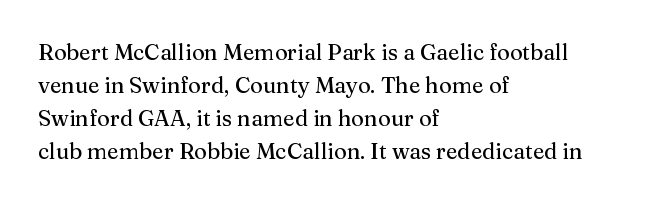
A clean baseline with only descenders dipping below it. Standard letterfit; no display-style spreading of the glyphs. Notice how descenders clear the ascenders below comfortably — that's standard leading. It's the straight-up-and-down kind of type. Does the copy run flush right? No — it runs flush left.
